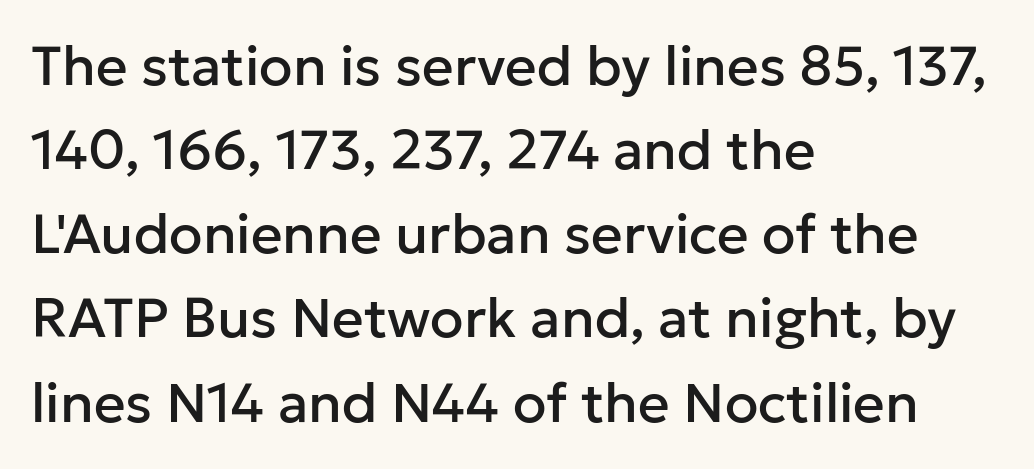
Q: Is the text italic (slanted)? A: No, it is upright.
Q: Is the typeface a serif or a sans-serif typeface? A: Sans-serif.
Q: Is the text underlined? A: No.
Q: How is the paragraph aligned? A: Left-aligned.
Q: Is the spacing between letters normal or unusually wide? A: Normal.
Q: Is the spacing between lines tight, normal or loose? A: Normal.
Q: Width (condensed, normal, or wide)? A: Normal.
Q: Stroke contrast? A: Low.
Q: x-height? A: Medium.
Q: Monospaced? A: No.
